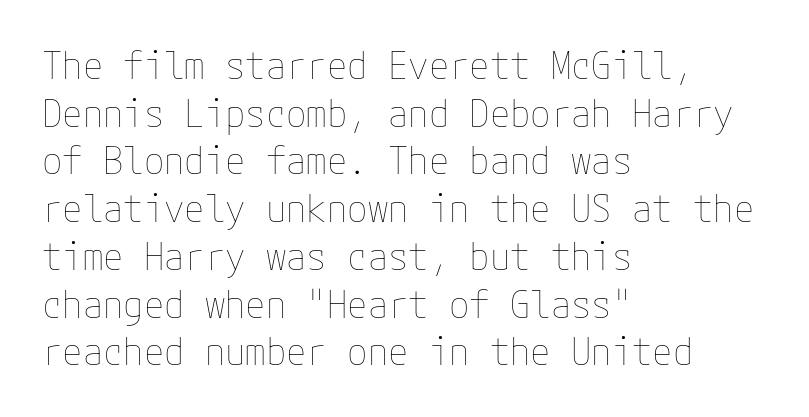
The designer left line spacing at the default. Caption: multi-line text, flush left, ragged right. The weight would be labelled regular, book, light, or lighter still. A typesetter would mark this as roman, not italic.
